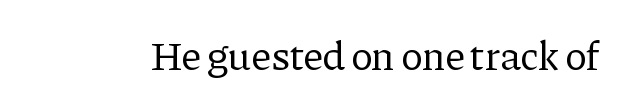
The image shows 41 px regular-weight serif type, upright; set normal letter spacing, not underlined; low stroke contrast and a medium x-height.
